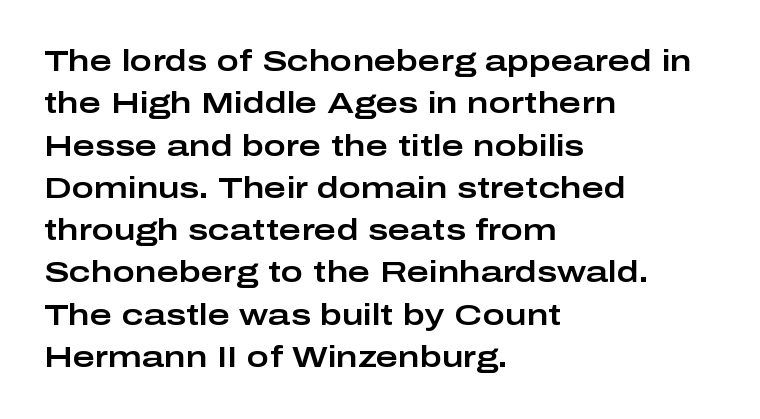
The image shows 30 px wide sans-serif type, upright; set left-aligned, normal line spacing (1.41x), normal letter spacing, not underlined; low stroke contrast and a medium x-height.
